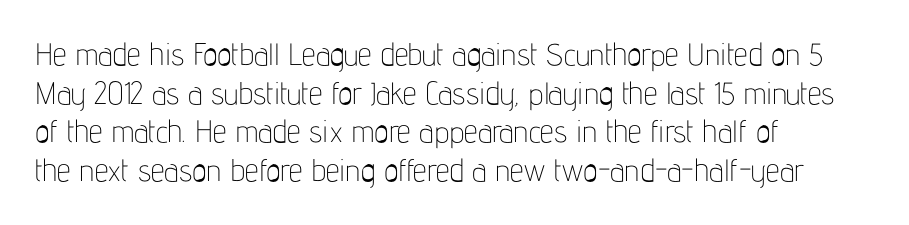
Grotesque or geometric, the face here clearly has no serifs. The lettering stays uniformly vertical, giving the passage a roman look. The text block is weighted toward the left margin, trailing off unevenly rightward. You could not count columns in this text — the font is proportionally spaced. Descenders are the only things crossing below the line. A quiet, ordinary-to-light weight characterises the typeface.
